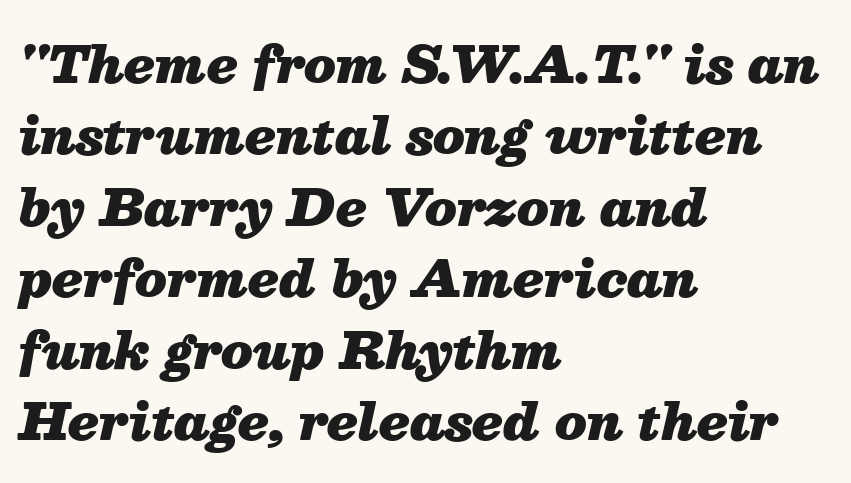
{"italic": "yes", "lean": "right", "slant_degrees": 13, "bold": "yes", "weight": "heavy", "width": "normal", "stroke_contrast": "medium", "x_height": "medium", "monospaced": "no", "underline": "no", "align": "left", "line_spacing": "normal", "line_spacing_ratio": 1.43, "letter_spacing": "normal", "letter_spacing_em": 0.0, "glyph_px": 50}
